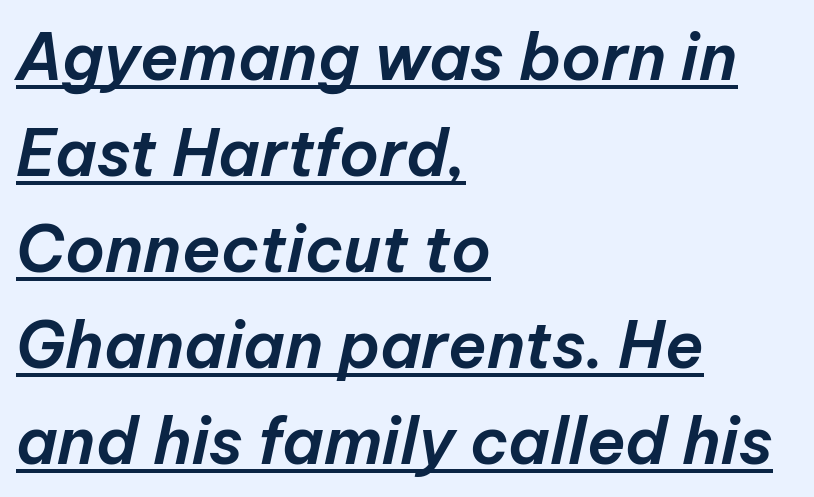
{"italic": "yes", "lean": "right", "slant_degrees": 12, "width": "normal", "stroke_contrast": "low", "x_height": "medium", "monospaced": "no", "underline": "yes", "align": "left", "line_spacing": "normal", "line_spacing_ratio": 1.5, "letter_spacing": "normal", "letter_spacing_em": 0.0, "glyph_px": 64}
